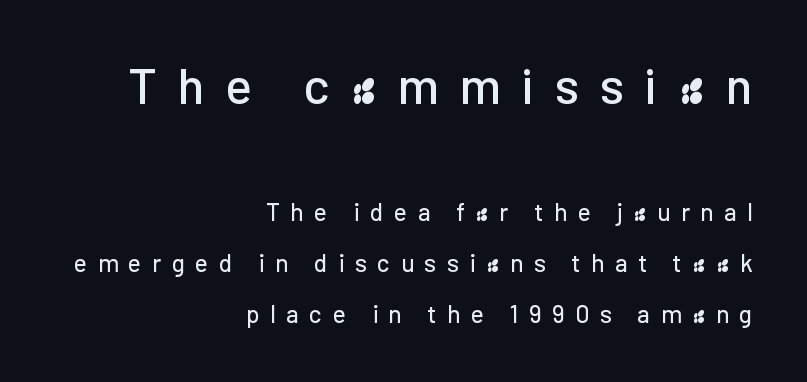
Q: Is the text italic (slanted)? A: No, it is upright.
Q: Is the typeface a serif or a sans-serif typeface? A: Sans-serif.
Q: Is the text underlined? A: No.
Q: How is the paragraph aligned? A: Right-aligned.
Q: Is the spacing between letters normal or unusually wide? A: Unusually wide.
Q: Is the spacing between lines tight, normal or loose? A: Loose.
Q: Which block of text is set in a larger size, the first (top) or the second (bottom)? A: The first (top) one.
Q: Width (condensed, normal, or wide)? A: Normal.
Q: Stroke contrast? A: Low.
Q: x-height? A: Medium.
Q: Monospaced? A: No.
